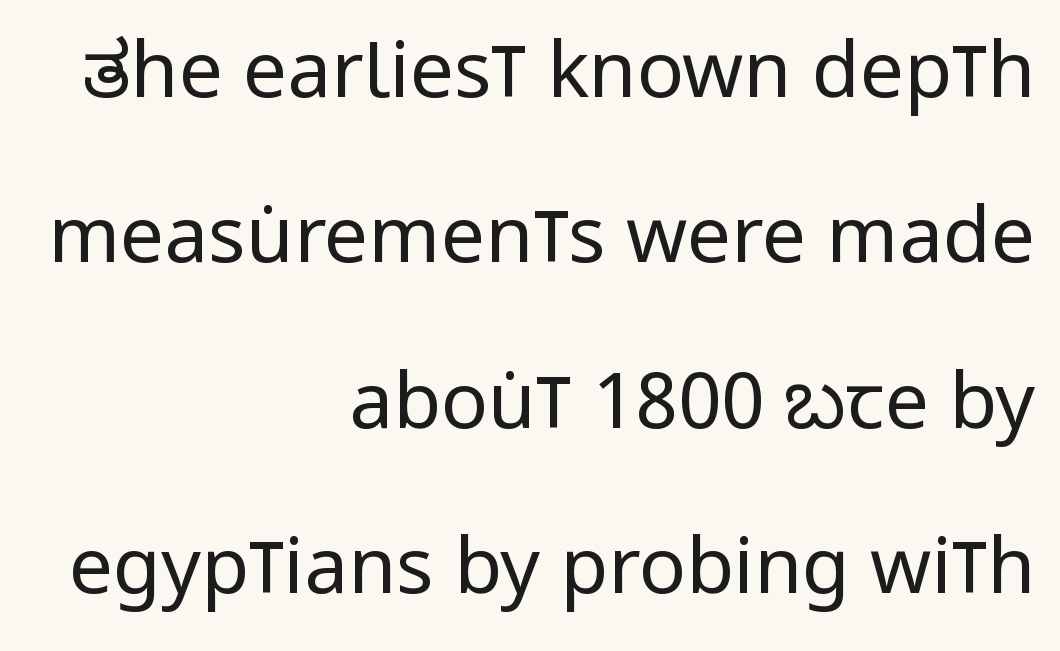
Is this a sans? Yes — the strokes have no serifs. The lines are quadded right. Check under the words: just untouched page. The type is set solid horizontally, with unmodified tracking.
